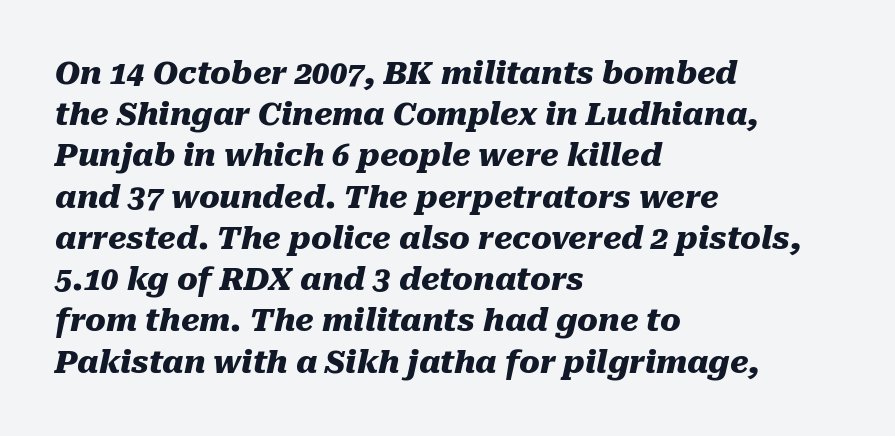
Q: Is the text bold? A: Yes.
Q: Is the text italic (slanted)? A: Yes, it leans right by about 10 degrees.
Q: Is the text underlined? A: No.
Q: How is the paragraph aligned? A: Left-aligned.
Q: Is the spacing between letters normal or unusually wide? A: Normal.
Q: Is the spacing between lines tight, normal or loose? A: Normal.
Q: Width (condensed, normal, or wide)? A: Normal.
Q: Stroke contrast? A: Medium.
Q: x-height? A: Medium.
Q: Monospaced? A: No.
